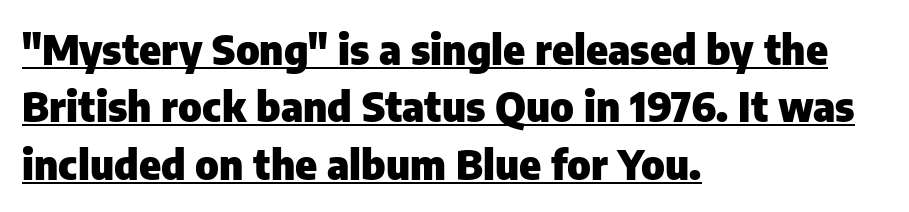
The image shows 41 px heavy sans-serif type, upright; set left-aligned, normal line spacing (1.4x), normal letter spacing, underlined; low stroke contrast and a medium x-height.
